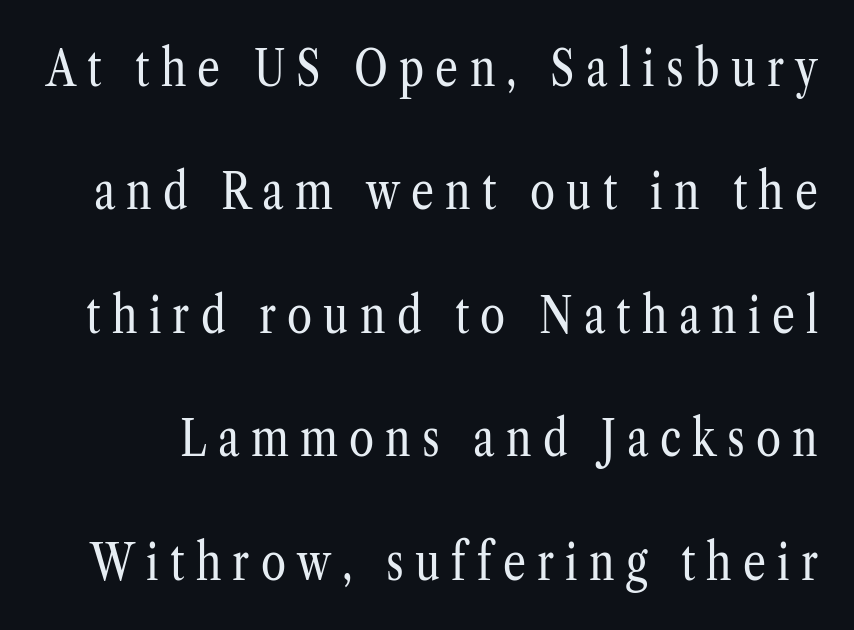
Italic? Not at all — the glyphs are vertical. Just letters on the line, the space beneath them empty. Each new line begins a long way beneath the previous one. The face used here is seriffed, in the tradition of book romans. The typesetting does not lean heavy: it is not bold.
